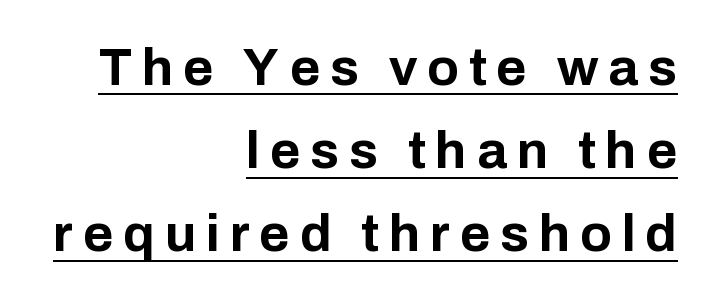
The image shows 52 px bold sans-serif type, upright; set right-aligned, normal line spacing (1.6x), underlined; low stroke contrast and a medium x-height.
